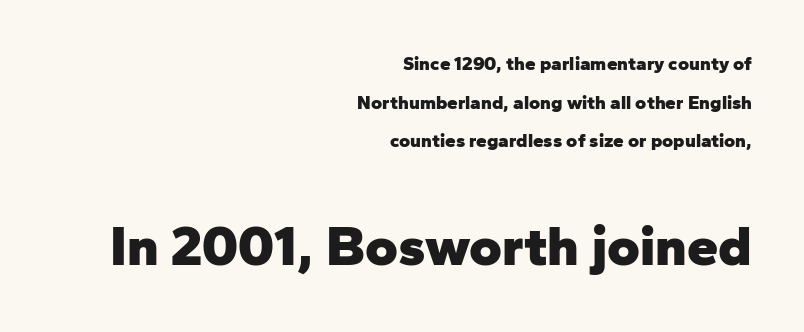
{"serif": "no", "italic": "no", "bold": "yes", "weight": "heavy", "width": "normal", "stroke_contrast": "low", "x_height": "medium", "monospaced": "no", "underline": "no", "align": "right", "line_spacing": "loose", "line_spacing_ratio": 2.03, "letter_spacing": "normal", "letter_spacing_em": 0.0, "larger_block": "second", "size_ratio": 2.95, "glyph_px": 56}
